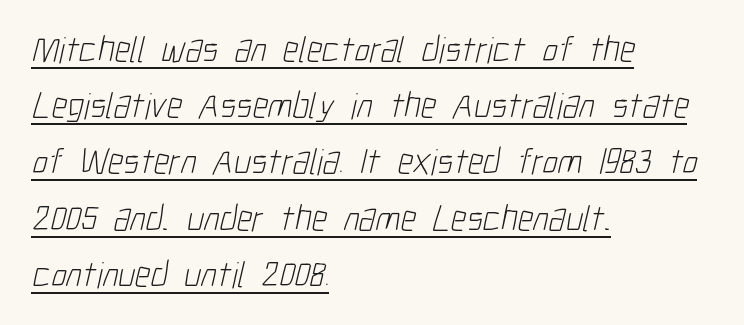
Q: Is the text bold? A: No.
Q: Is the typeface a serif or a sans-serif typeface? A: Sans-serif.
Q: Is the text underlined? A: Yes.
Q: How is the paragraph aligned? A: Left-aligned.
Q: Is the spacing between letters normal or unusually wide? A: Normal.
Q: Is the spacing between lines tight, normal or loose? A: Normal.
Q: Width (condensed, normal, or wide)? A: Condensed.
Q: Stroke contrast? A: Low.
Q: x-height? A: Medium.
Q: Monospaced? A: No.
